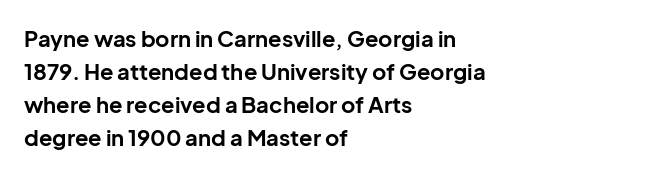
Q: Is the text bold? A: Yes.
Q: Is the text italic (slanted)? A: No, it is upright.
Q: Is the text underlined? A: No.
Q: How is the paragraph aligned? A: Left-aligned.
Q: Is the spacing between letters normal or unusually wide? A: Normal.
Q: Is the spacing between lines tight, normal or loose? A: Normal.
